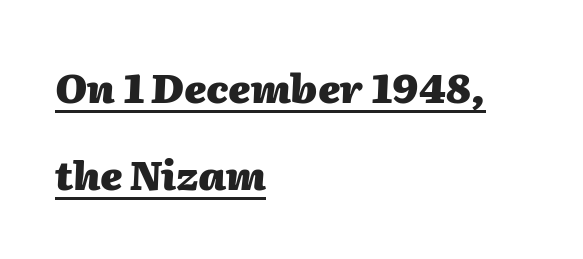
Q: Is the text bold? A: Yes.
Q: Is the text italic (slanted)? A: Yes, it leans right by about 2 degrees.
Q: Is the text underlined? A: Yes.
Q: How is the paragraph aligned? A: Left-aligned.
Q: Is the spacing between letters normal or unusually wide? A: Normal.
Q: Is the spacing between lines tight, normal or loose? A: Loose.
Q: Width (condensed, normal, or wide)? A: Normal.
Q: Stroke contrast? A: Medium.
Q: x-height? A: Medium.
Q: Monospaced? A: No.
